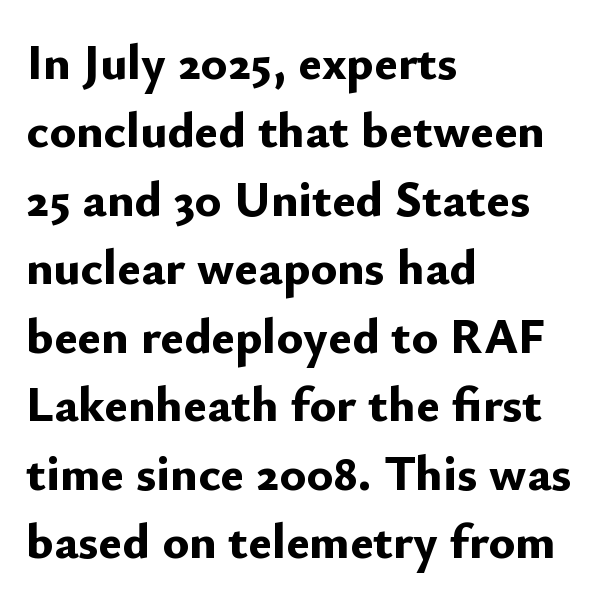
{"serif": "no", "italic": "no", "bold": "yes", "weight": "bold", "width": "normal", "stroke_contrast": "low", "x_height": "small", "monospaced": "no", "underline": "no", "align": "left", "line_spacing": "normal", "line_spacing_ratio": 1.37, "letter_spacing": "normal", "letter_spacing_em": 0.0, "glyph_px": 50}
